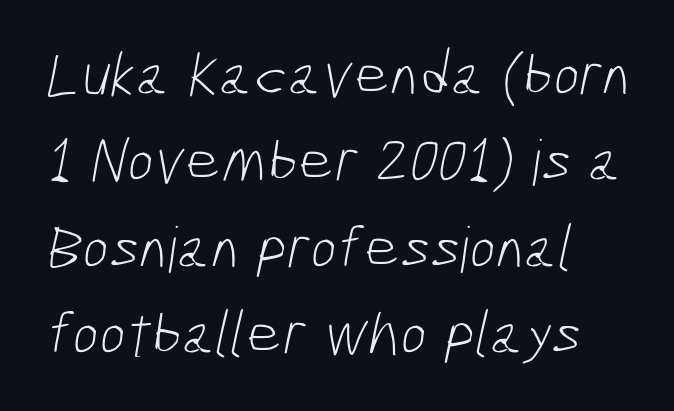
The image shows 63 px light, condensed sans-serif type; set left-aligned, normal line spacing (1.37x), normal letter spacing, not underlined; low stroke contrast and a medium x-height.
